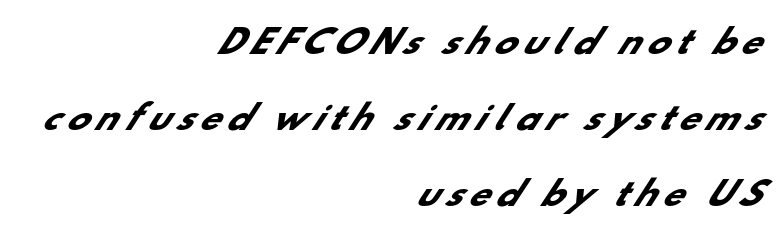
Q: Is the text bold? A: Yes.
Q: Is the typeface a serif or a sans-serif typeface? A: Sans-serif.
Q: Is the text underlined? A: No.
Q: How is the paragraph aligned? A: Right-aligned.
Q: Is the spacing between letters normal or unusually wide? A: Unusually wide.
Q: Is the spacing between lines tight, normal or loose? A: Loose.
Q: Width (condensed, normal, or wide)? A: Normal.
Q: Stroke contrast? A: Low.
Q: x-height? A: Small.
Q: Monospaced? A: No.
